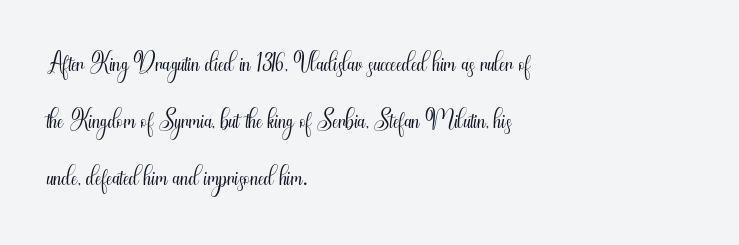
Q: Is the text bold? A: No.
Q: Is the text italic (slanted)? A: Yes.
Q: Is the typeface a serif or a sans-serif typeface? A: Sans-serif.
Q: Is the text underlined? A: No.
Q: How is the paragraph aligned? A: Left-aligned.
Q: Is the spacing between letters normal or unusually wide? A: Normal.
Q: Is the spacing between lines tight, normal or loose? A: Normal.
Q: Width (condensed, normal, or wide)? A: Condensed.
Q: Stroke contrast? A: Medium.
Q: x-height? A: Small.
Q: Monospaced? A: No.
